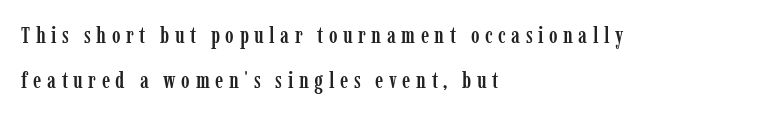
The image shows 23 px text type, upright; set left-aligned, loose line spacing (1.96x), unusually wide letter spacing (+0.24 em), not underlined.
